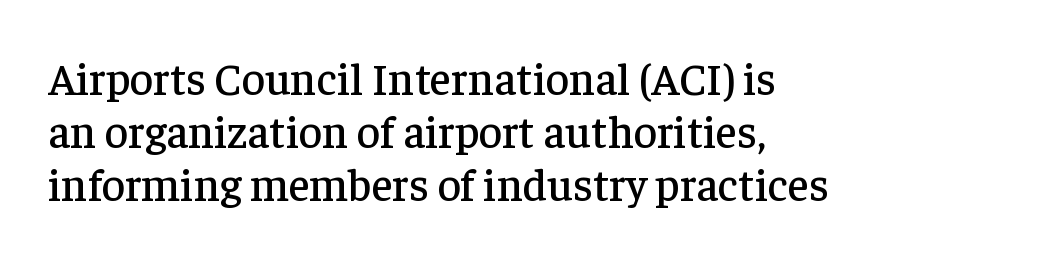
Q: Is the text italic (slanted)? A: No, it is upright.
Q: Is the typeface a serif or a sans-serif typeface? A: Serif.
Q: Is the text underlined? A: No.
Q: How is the paragraph aligned? A: Left-aligned.
Q: Is the spacing between letters normal or unusually wide? A: Normal.
Q: Width (condensed, normal, or wide)? A: Normal.
Q: Stroke contrast? A: Low.
Q: x-height? A: Medium.
Q: Monospaced? A: No.
